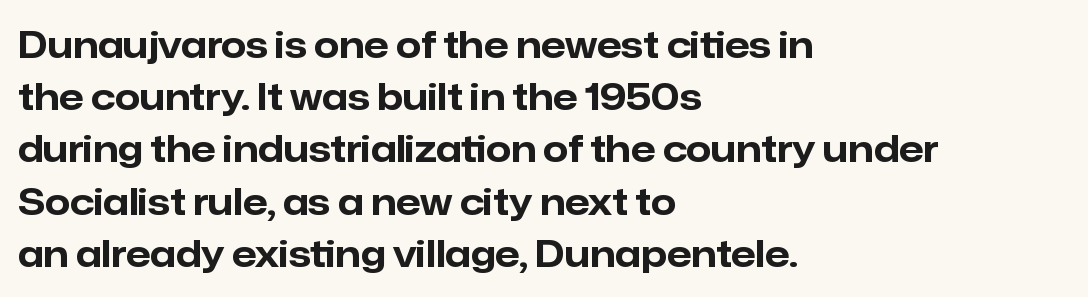
Does the weight exceed regular? Yes, all the way to bold. You could not count columns in this text — the font is proportionally spaced. A roman cut, with each character standing at attention. In terms of letterform style, serifs are entirely absent. A classic flush-left, rag-right setting is used for this passage. Underlining? Definitely not there.
